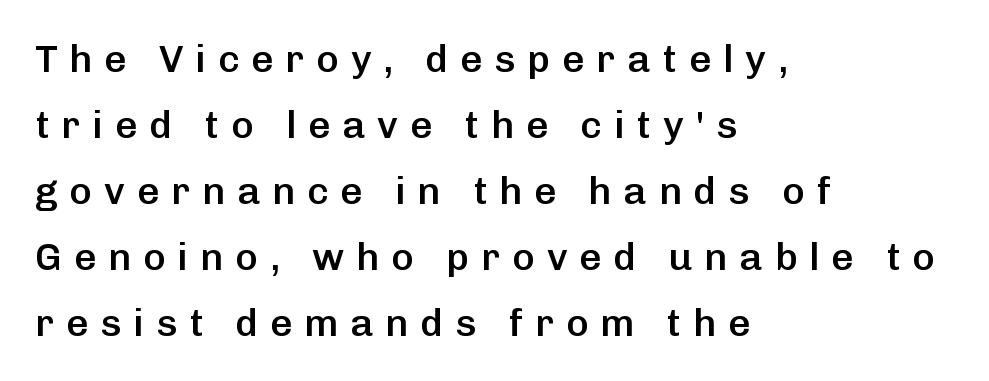
Q: Is the text bold? A: Semi-bold.
Q: Is the text italic (slanted)? A: No, it is upright.
Q: Is the typeface a serif or a sans-serif typeface? A: Sans-serif.
Q: Is the text underlined? A: No.
Q: How is the paragraph aligned? A: Left-aligned.
Q: Is the spacing between letters normal or unusually wide? A: Unusually wide.
Q: Is the spacing between lines tight, normal or loose? A: Normal.
Q: Width (condensed, normal, or wide)? A: Normal.
Q: Stroke contrast? A: Low.
Q: x-height? A: Medium.
Q: Monospaced? A: No.
